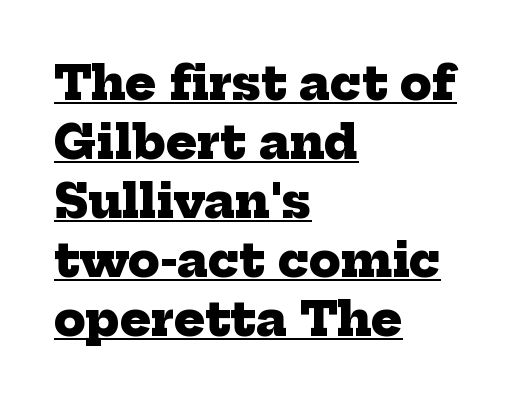
The image shows 46 px heavy serif type; set left-aligned, normal line spacing (1.28x), normal letter spacing, underlined; low stroke contrast and a medium x-height.
